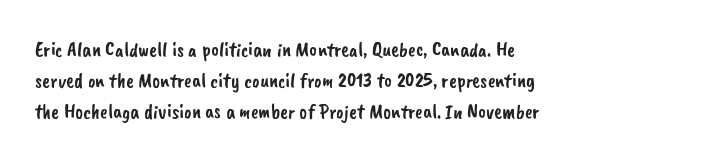
Q: Is the text underlined? A: No.
Q: How is the paragraph aligned? A: Left-aligned.
Q: Is the spacing between letters normal or unusually wide? A: Normal.
Q: Is the spacing between lines tight, normal or loose? A: Normal.
